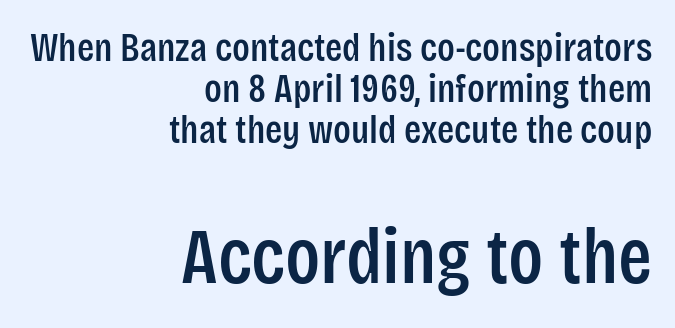
Compare the two chunks: the lower has the greater cap height. Tracking value appears to be zero — textbook default spacing. Font category for this specimen: sans-serif. The area under the type is left untouched. The passage shown is typed in a proportional face where columns would drift.
